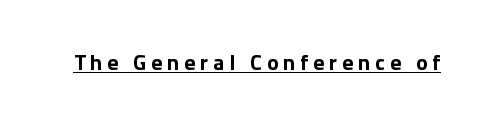
The image shows 22 px bold type, upright; set unusually wide letter spacing (+0.22 em), underlined.
